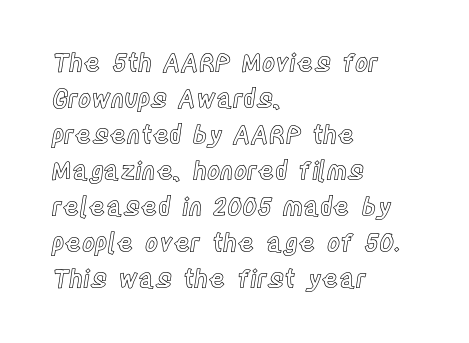
{"underline": "no", "align": "left", "line_spacing": "normal", "line_spacing_ratio": 1.44, "letter_spacing": "normal", "letter_spacing_em": 0.0, "glyph_px": 25}
